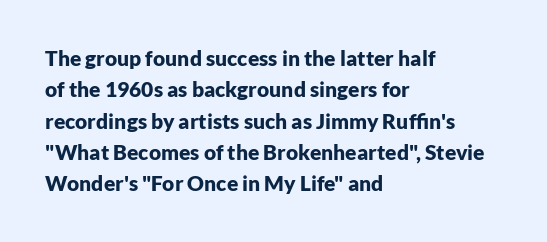
The passage shown is emphatically bold. The specimen reads as upright at a glance. Alignment: flush left. What stands out about the letter spacing? Nothing — it is the standard amount. The block of text has a typical density, with ordinary space between rows. The words here are not underlined.
